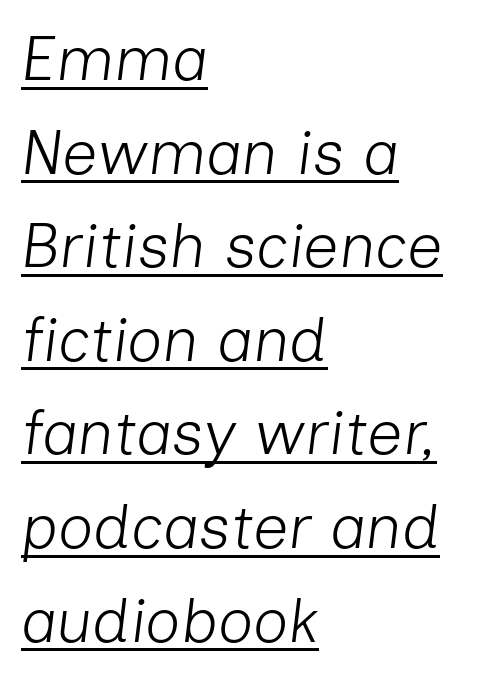
{"italic": "yes", "lean": "right", "slant_degrees": 7, "bold": "no", "weight": "light", "width": "normal", "stroke_contrast": "low", "x_height": "medium", "monospaced": "no", "underline": "yes", "align": "left", "line_spacing": "normal", "line_spacing_ratio": 1.51, "letter_spacing": "normal", "letter_spacing_em": 0.0, "glyph_px": 62}
